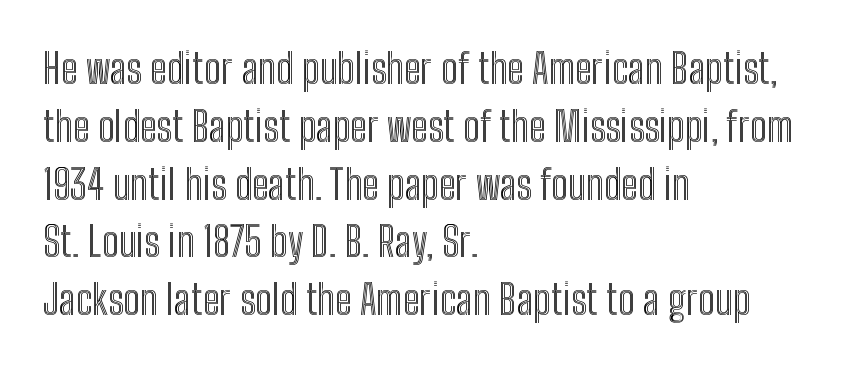
{"italic": "no", "width": "condensed", "x_height": "medium", "monospaced": "no", "underline": "no", "align": "left", "line_spacing": "normal", "line_spacing_ratio": 1.41, "letter_spacing": "normal", "letter_spacing_em": 0.0, "glyph_px": 41}
